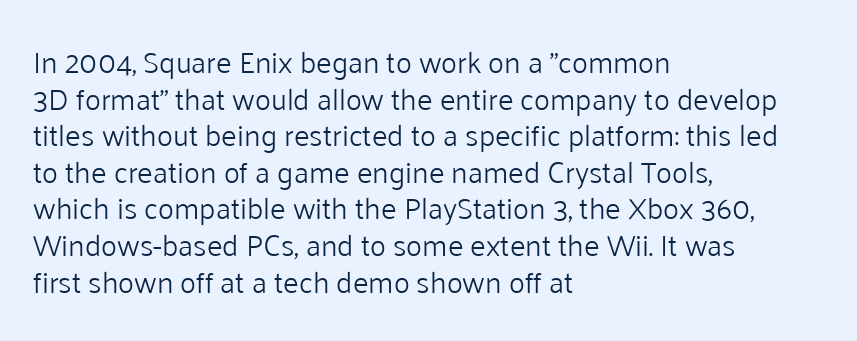
The image shows 30 px light sans-serif type, upright; set left-aligned, line spacing 1.22x, normal letter spacing, not underlined; low stroke contrast and a medium x-height.
